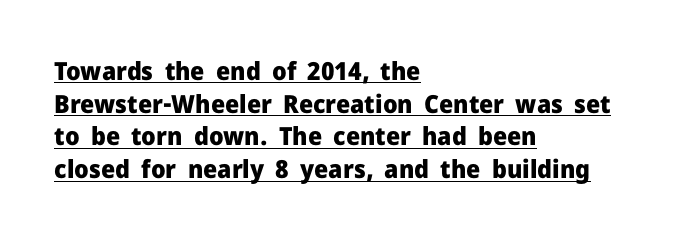
Q: Is the text bold? A: Yes.
Q: Is the text italic (slanted)? A: No, it is upright.
Q: Is the text underlined? A: Yes.
Q: How is the paragraph aligned? A: Left-aligned.
Q: Is the spacing between letters normal or unusually wide? A: Normal.
Q: Is the spacing between lines tight, normal or loose? A: Normal.
